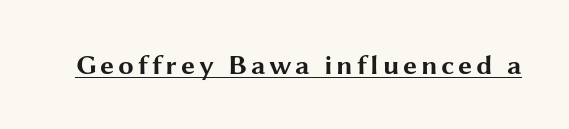
Q: Is the text bold? A: Yes.
Q: Is the text italic (slanted)? A: No, it is upright.
Q: Is the typeface a serif or a sans-serif typeface? A: Sans-serif.
Q: Is the text underlined? A: Yes.
Q: Width (condensed, normal, or wide)? A: Wide.
Q: Stroke contrast? A: Medium.
Q: x-height? A: Medium.
Q: Monospaced? A: No.
